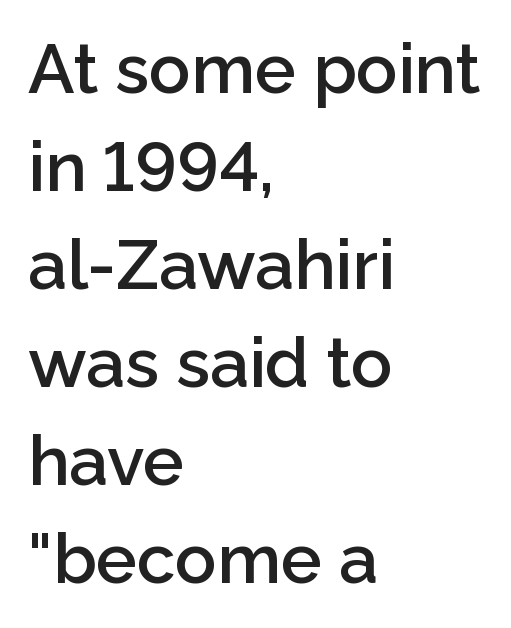
Q: Is the text bold? A: Semi-bold.
Q: Is the text italic (slanted)? A: No, it is upright.
Q: Is the typeface a serif or a sans-serif typeface? A: Sans-serif.
Q: Is the text underlined? A: No.
Q: How is the paragraph aligned? A: Left-aligned.
Q: Is the spacing between letters normal or unusually wide? A: Normal.
Q: Is the spacing between lines tight, normal or loose? A: Normal.
Q: Width (condensed, normal, or wide)? A: Normal.
Q: Stroke contrast? A: Low.
Q: x-height? A: Medium.
Q: Monospaced? A: No.
